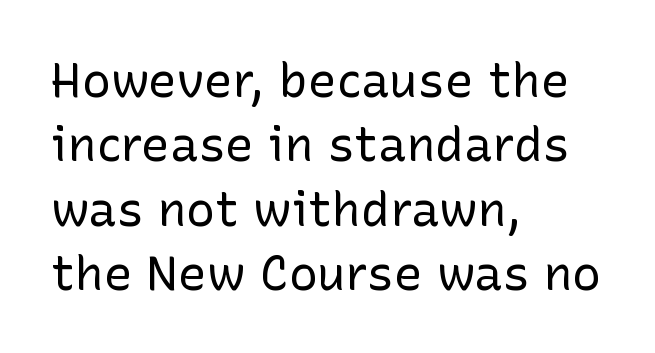
Has an underline been added? It has not. The cut favours lightness, reaching ordinary text weight at its darkest. Each letter keeps its own natural width here, so spacing adapts to shape. Baseline-to-baseline distance is the conventional proportion of letter height. The passage shown has conventional tracking throughout.
